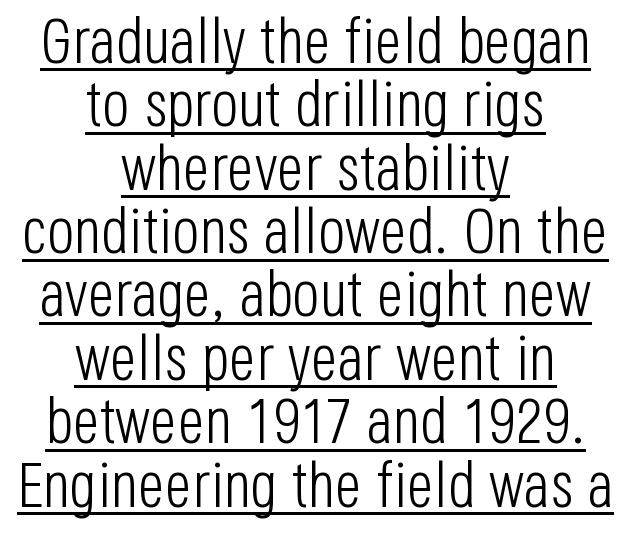
The image shows 64 px light, condensed sans-serif type, upright; set centered, tight line spacing (0.99x), normal letter spacing, underlined; low stroke contrast and a large x-height.
